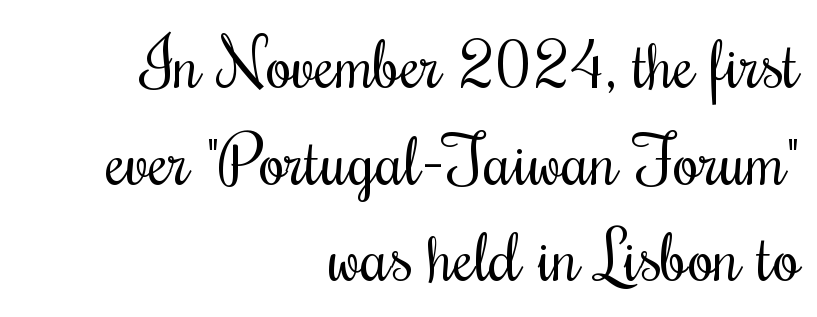
The image shows 68 px regular-weight, condensed serif type; set right-aligned, normal line spacing (1.42x), normal letter spacing, not underlined; medium stroke contrast and a small x-height.
